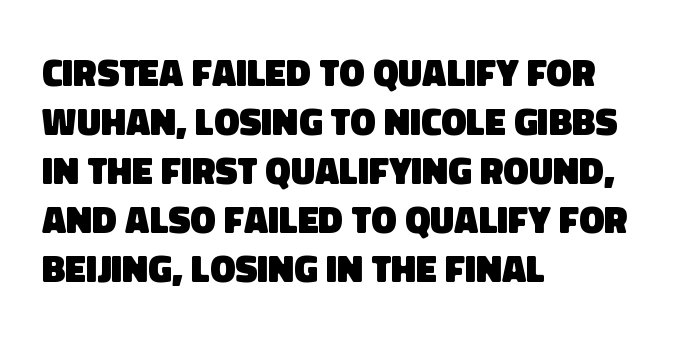
{"serif": "no", "bold": "yes", "weight": "heavy", "width": "normal", "stroke_contrast": "low", "x_height": "large", "monospaced": "no", "underline": "no", "align": "left", "line_spacing": "normal", "line_spacing_ratio": 1.29, "letter_spacing": "normal", "letter_spacing_em": 0.0, "glyph_px": 38}
